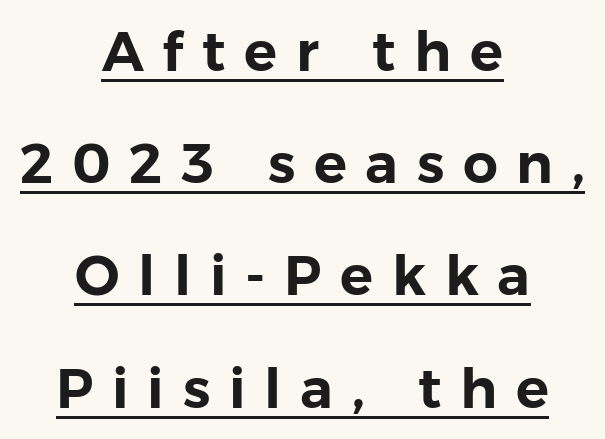
Check the space under the baseline: a stroke is drawn there. The face used here is proportionally spaced, like ordinary book or web type. Alignment: centered. When letters stand straight like this, we call the style roman or upright. Type style note: lacks serifs.
